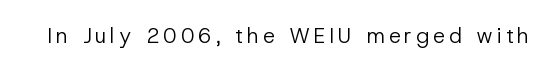
Nope, not italic — everything's standing straight. Weight: regular or lighter. This rendering features lettering with no underline.
